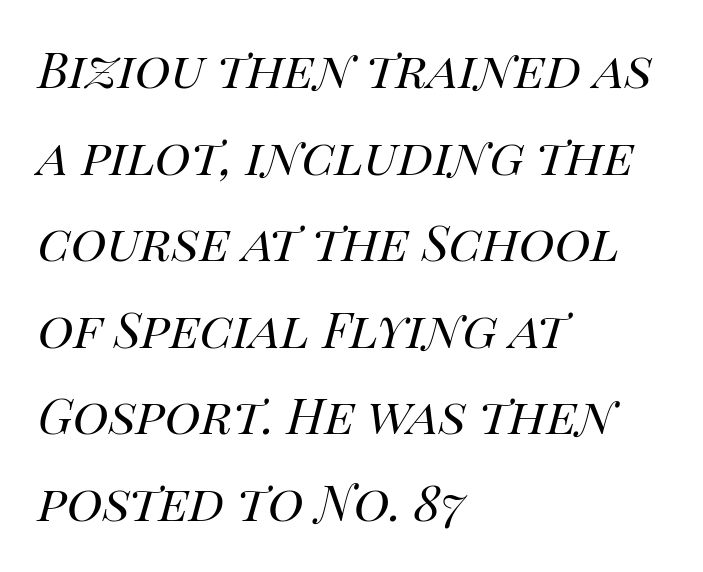
{"italic": "yes", "lean": "right", "slant_degrees": 14, "bold": "no", "weight": "regular", "width": "normal", "stroke_contrast": "high", "x_height": "large", "monospaced": "no", "underline": "no", "align": "left", "line_spacing": "normal", "line_spacing_ratio": 1.42, "letter_spacing": "normal", "letter_spacing_em": 0.0, "glyph_px": 61}
